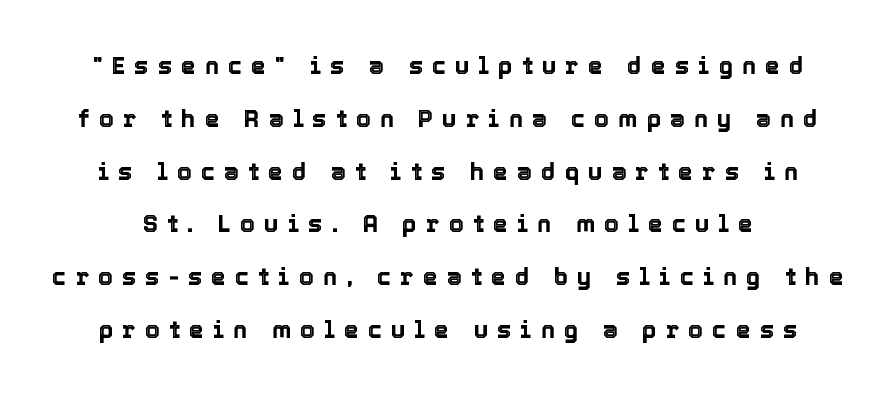
The image shows 24 px text type, upright; set loose line spacing (2.2x), unusually wide letter spacing (+0.37 em), not underlined.
